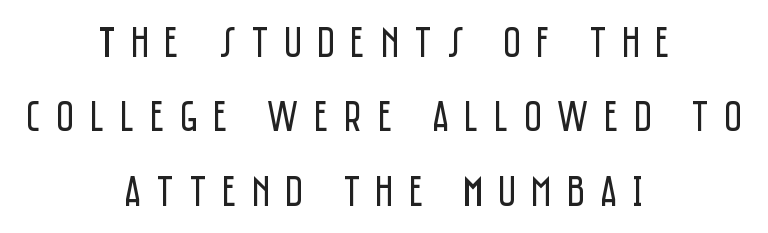
Grotesque or geometric, the face here clearly has no serifs. A typesetter would mark this as roman, not italic. The string is rendered with underlining switched off. This rendering uses center alignment, leaving both contours irregular but symmetric.
